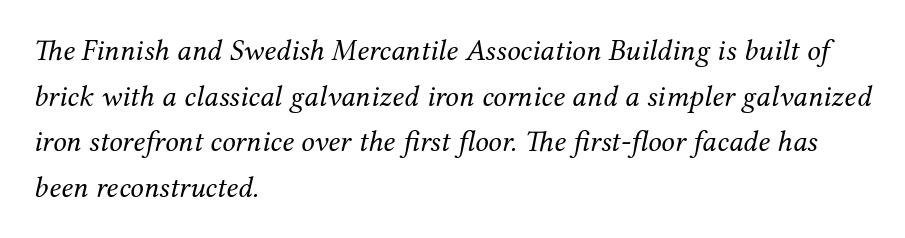
The rendering keeps characters at their native spacing. The rendering applies a slant to the glyphs. Has an underline been added? It has not. This is serif lettering, the kind often seen in printed books. Where is the straight margin? On the left.
